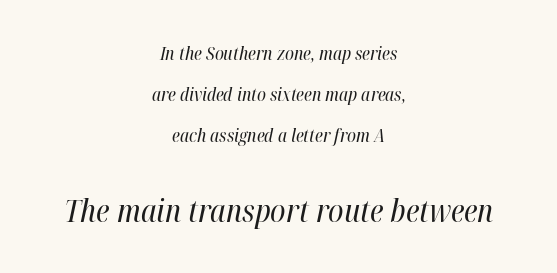
The image shows 31 px regular-weight, condensed type, italic (leaning right); set centered, loose line spacing (2.29x), normal letter spacing, not underlined; the second (bottom) block is 1.72x larger; high stroke contrast and a medium x-height.
